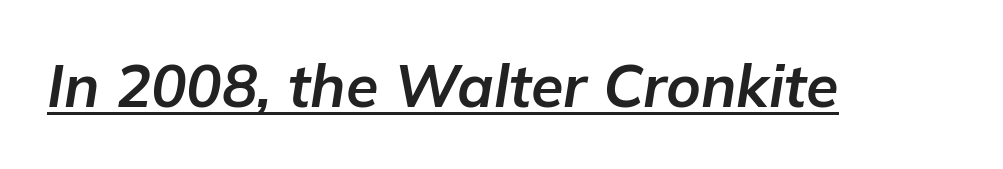
The glyphs are accompanied by a horizontal stroke just below them. Varying glyph widths throughout — classic text-font behaviour. The letters are slanted; this is an italic face. As a designer I'd log this as weight 700, bold. This rendering leaves character spacing at its baseline value.
